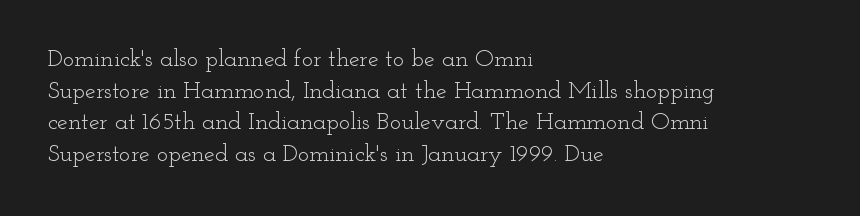
{"italic": "no", "bold": "no", "underline": "no", "align": "left", "line_spacing": "normal", "line_spacing_ratio": 1.32, "letter_spacing": "normal", "letter_spacing_em": 0.0, "glyph_px": 24}
